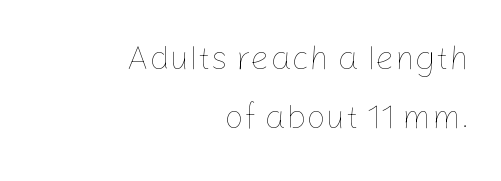
Q: Is the text bold? A: No.
Q: Is the text italic (slanted)? A: No, it is upright.
Q: Is the text underlined? A: No.
Q: How is the paragraph aligned? A: Right-aligned.
Q: Is the spacing between letters normal or unusually wide? A: Normal.
Q: Width (condensed, normal, or wide)? A: Normal.
Q: Stroke contrast? A: Low.
Q: x-height? A: Medium.
Q: Monospaced? A: No.
